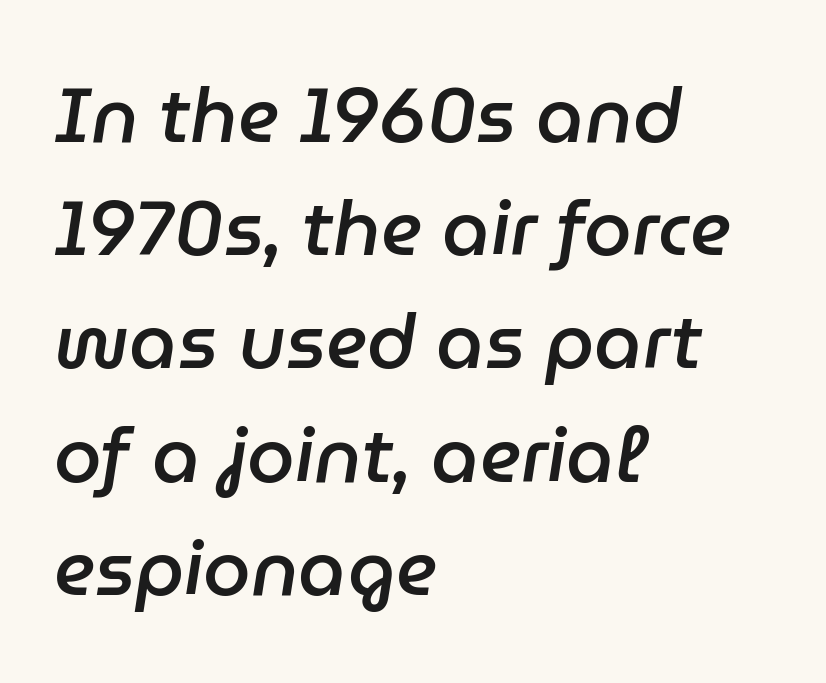
{"italic": "yes", "lean": "right", "slant_degrees": 9, "bold": "semi", "weight": "semibold", "width": "normal", "stroke_contrast": "low", "x_height": "medium", "monospaced": "no", "underline": "no", "align": "left", "line_spacing": "normal", "line_spacing_ratio": 1.49, "letter_spacing": "normal", "letter_spacing_em": 0.0, "glyph_px": 76}
